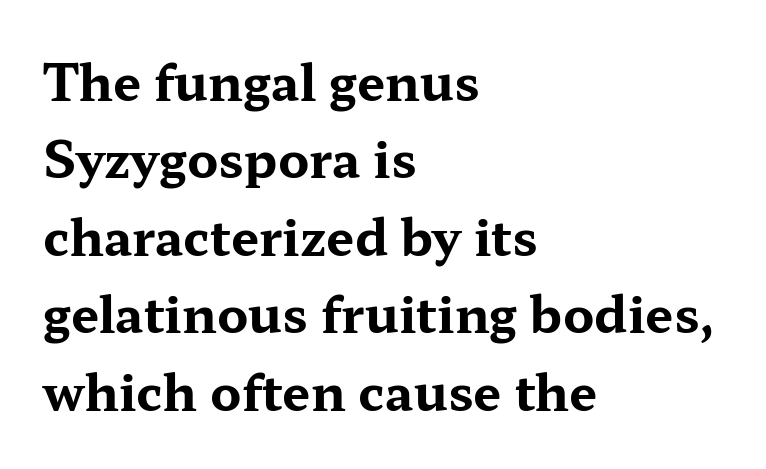
Plenty of ink on the page — the face is bold. The foot of each line stays bare and open. These lines are composed in type with serifs. The space between consecutive lines is moderate. The passage shown is typed in a proportional face where columns would drift. Characters remain perfectly vertical along every line.
